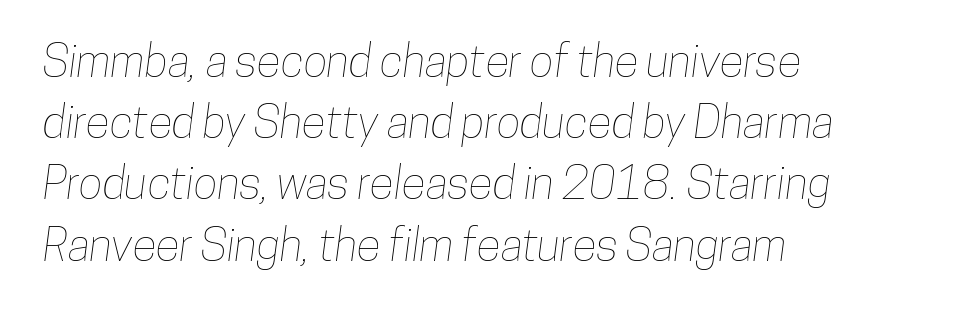
{"width": "condensed", "stroke_contrast": "low", "x_height": "medium", "monospaced": "no", "underline": "no", "align": "left", "line_spacing": "normal", "line_spacing_ratio": 1.36, "letter_spacing": "normal", "letter_spacing_em": 0.0, "glyph_px": 45}
